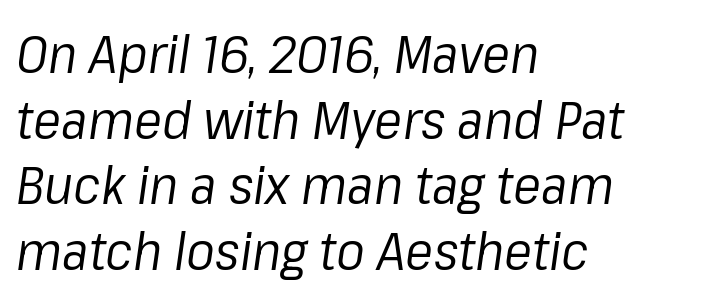
{"italic": "yes", "lean": "right", "slant_degrees": 8, "bold": "no", "weight": "regular", "width": "normal", "stroke_contrast": "low", "x_height": "medium", "monospaced": "no", "underline": "no", "align": "left", "line_spacing_ratio": 1.24, "letter_spacing": "normal", "letter_spacing_em": 0.0, "glyph_px": 53}
